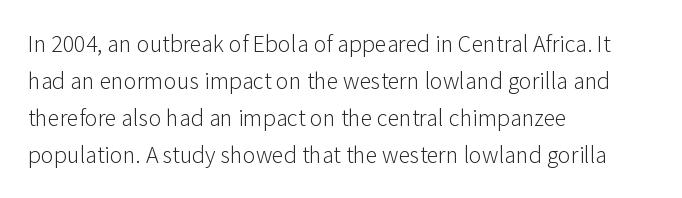
The image shows 24 px text type, upright; set left-aligned, normal line spacing (1.54x), normal letter spacing, not underlined.
